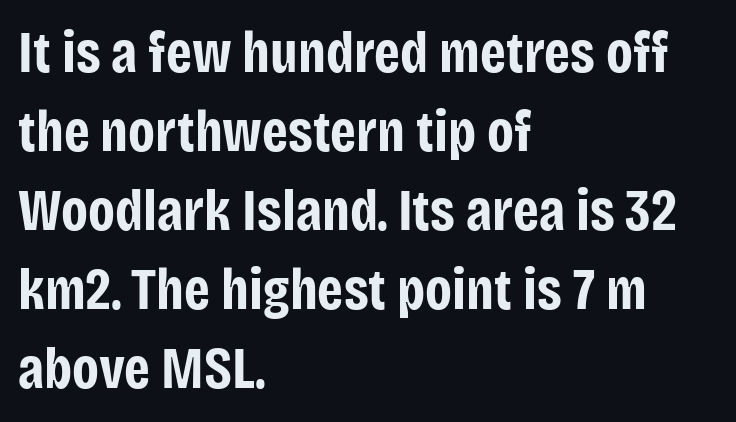
Q: Is the text bold? A: Yes.
Q: Is the text italic (slanted)? A: No, it is upright.
Q: Is the typeface a serif or a sans-serif typeface? A: Sans-serif.
Q: Is the text underlined? A: No.
Q: How is the paragraph aligned? A: Left-aligned.
Q: Is the spacing between letters normal or unusually wide? A: Normal.
Q: Is the spacing between lines tight, normal or loose? A: Normal.
Q: Width (condensed, normal, or wide)? A: Condensed.
Q: Stroke contrast? A: Low.
Q: x-height? A: Large.
Q: Monospaced? A: No.
